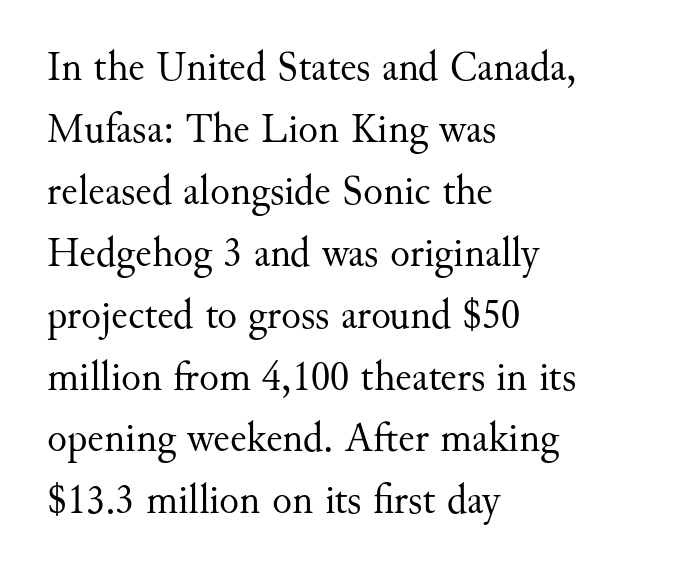
Q: Is the text bold? A: No.
Q: Is the text italic (slanted)? A: No, it is upright.
Q: Is the typeface a serif or a sans-serif typeface? A: Serif.
Q: Is the text underlined? A: No.
Q: How is the paragraph aligned? A: Left-aligned.
Q: Is the spacing between letters normal or unusually wide? A: Normal.
Q: Is the spacing between lines tight, normal or loose? A: Normal.
Q: Width (condensed, normal, or wide)? A: Normal.
Q: Stroke contrast? A: Medium.
Q: x-height? A: Small.
Q: Monospaced? A: No.
